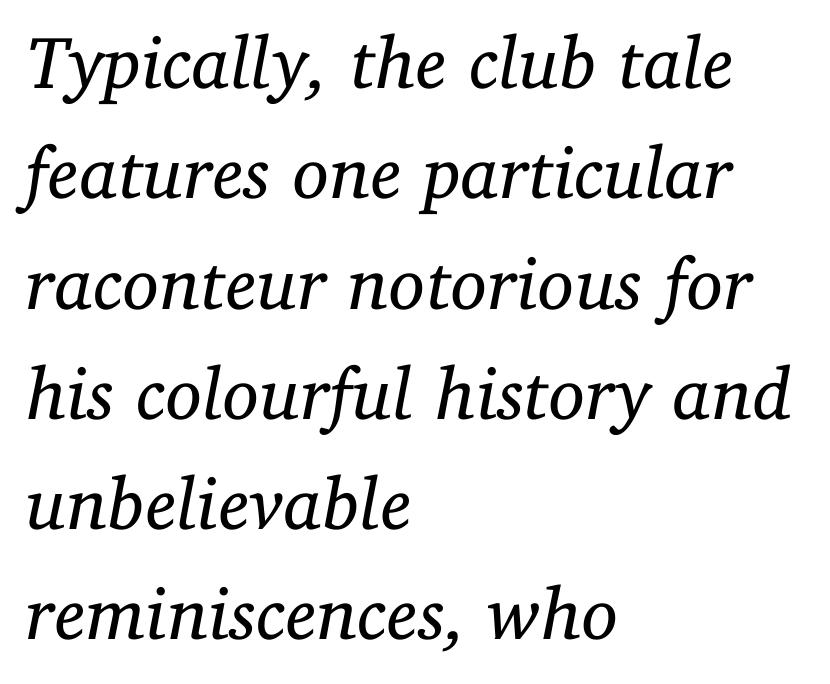
{"serif": "yes", "italic": "yes", "lean": "right", "slant_degrees": 11, "bold": "no", "weight": "regular", "width": "normal", "stroke_contrast": "low", "x_height": "medium", "monospaced": "no", "underline": "no", "align": "left", "line_spacing": "normal", "line_spacing_ratio": 1.49, "letter_spacing": "normal", "letter_spacing_em": 0.0, "glyph_px": 74}
